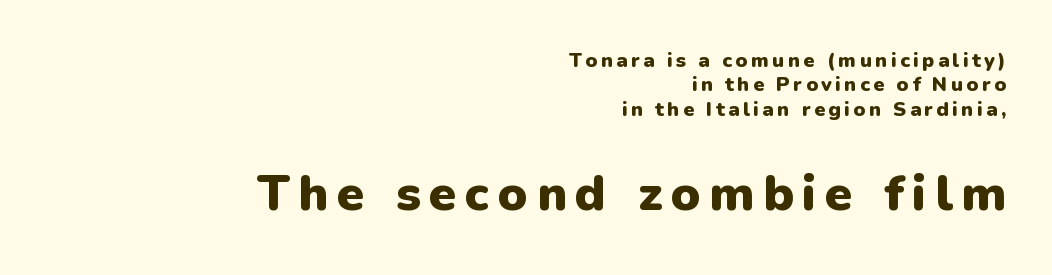
{"serif": "no", "italic": "no", "bold": "yes", "weight": "heavy", "width": "normal", "stroke_contrast": "low", "x_height": "medium", "monospaced": "no", "underline": "no", "align": "right", "line_spacing_ratio": 1.22, "larger_block": "second", "size_ratio": 2.5, "glyph_px": 50}
